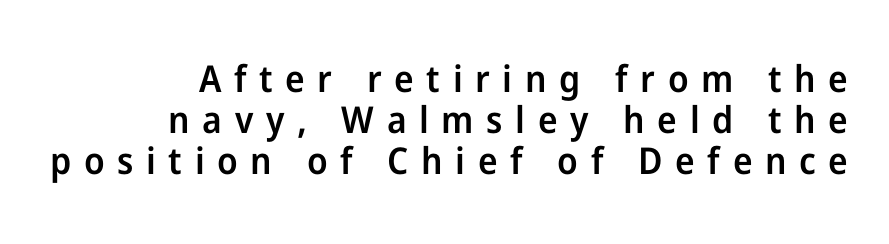
Q: Is the text bold? A: Semi-bold.
Q: Is the text italic (slanted)? A: No, it is upright.
Q: Is the typeface a serif or a sans-serif typeface? A: Sans-serif.
Q: Is the text underlined? A: No.
Q: How is the paragraph aligned? A: Right-aligned.
Q: Is the spacing between letters normal or unusually wide? A: Unusually wide.
Q: Is the spacing between lines tight, normal or loose? A: Tight.
Q: Width (condensed, normal, or wide)? A: Normal.
Q: Stroke contrast? A: Low.
Q: x-height? A: Medium.
Q: Monospaced? A: No.
